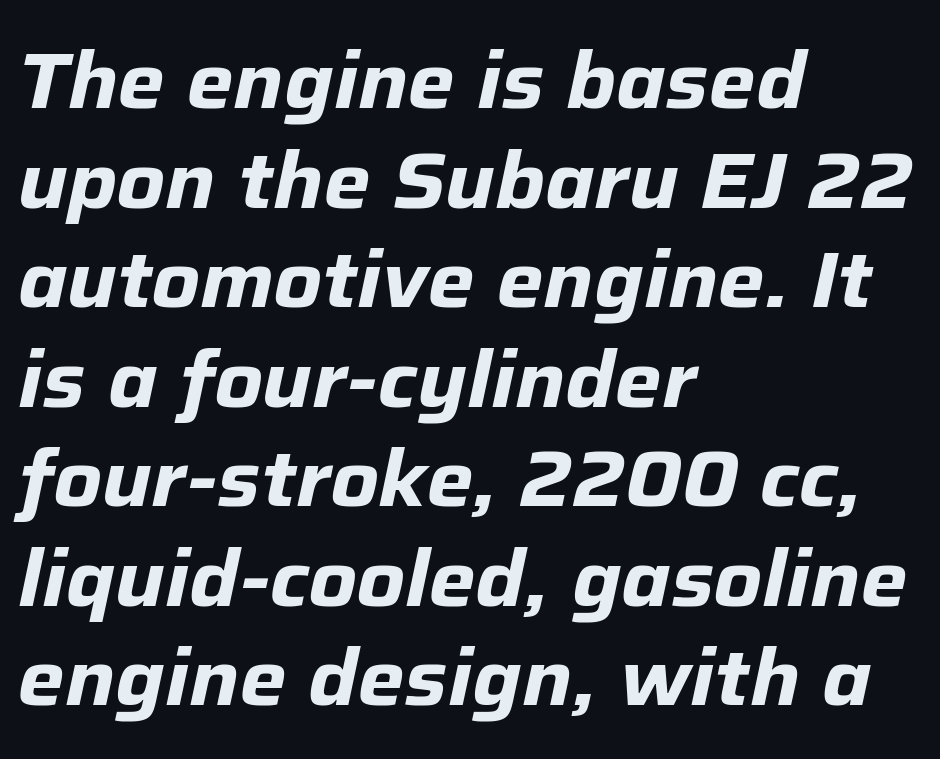
Q: Is the text bold? A: Yes.
Q: Is the text italic (slanted)? A: Yes, it leans right by about 12 degrees.
Q: Is the text underlined? A: No.
Q: How is the paragraph aligned? A: Left-aligned.
Q: Is the spacing between letters normal or unusually wide? A: Normal.
Q: Is the spacing between lines tight, normal or loose? A: Normal.
Q: Width (condensed, normal, or wide)? A: Normal.
Q: Stroke contrast? A: Low.
Q: x-height? A: Medium.
Q: Monospaced? A: No.
